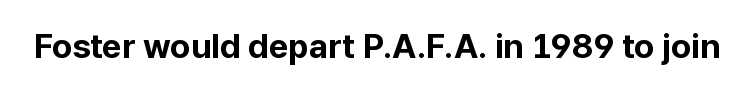
The letters advance in unequal steps, a hallmark of proportional type. The font's upright variant was chosen for this text. Every letter is thick-stroked: bold, no question. Decoration check: the copy has no underline.
